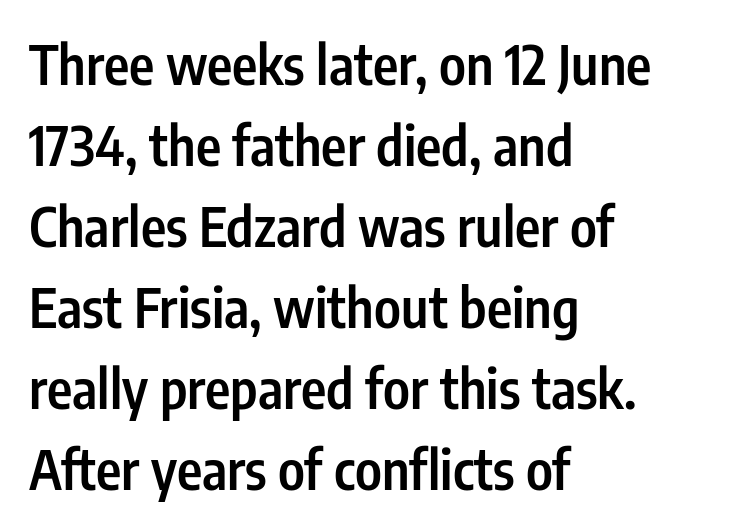
{"serif": "no", "italic": "no", "bold": "semi", "weight": "semibold", "width": "condensed", "stroke_contrast": "low", "x_height": "medium", "monospaced": "no", "underline": "no", "align": "left", "line_spacing": "normal", "line_spacing_ratio": 1.5, "letter_spacing": "normal", "letter_spacing_em": 0.0, "glyph_px": 54}
